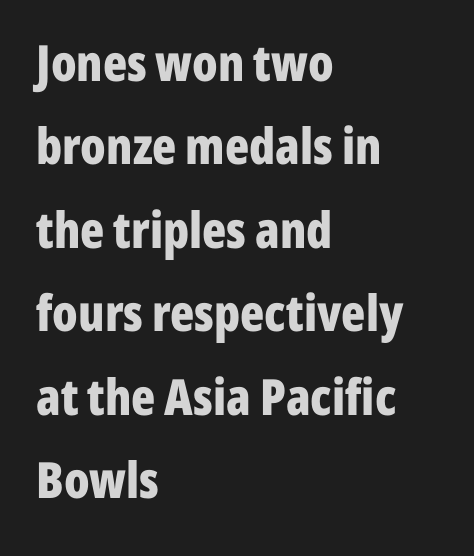
The rendering anchors every line to the left-hand side. The passage shown is emphatically bold. A typesetter would call this leading conventional body-copy spacing. Note the varied advance widths — an 'i' is clearly narrower than an 'm'.
